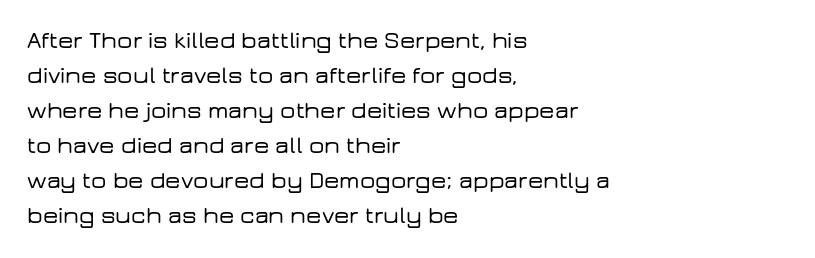
Q: Is the text italic (slanted)? A: No, it is upright.
Q: Is the text underlined? A: No.
Q: How is the paragraph aligned? A: Left-aligned.
Q: Is the spacing between letters normal or unusually wide? A: Normal.
Q: Is the spacing between lines tight, normal or loose? A: Normal.
